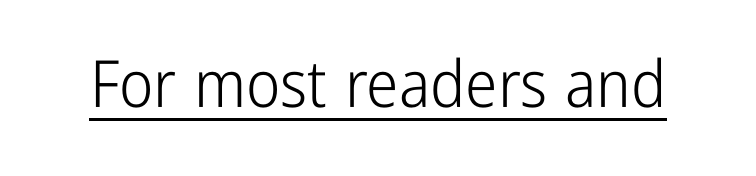
Has an underline been added? It has. These lines are rendered in a variable-pitch font. This is sans-serif lettering, the kind often seen on screens and signage. Caption: face not bold, strokes unweighted. Tracking value appears to be zero — textbook default spacing.
